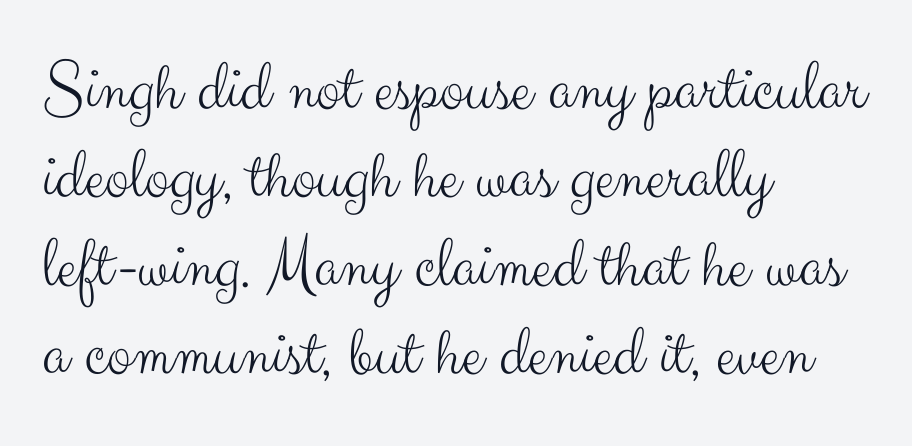
Q: Is the text bold? A: No.
Q: Is the text italic (slanted)? A: Yes.
Q: Is the typeface a serif or a sans-serif typeface? A: Sans-serif.
Q: Is the text underlined? A: No.
Q: How is the paragraph aligned? A: Left-aligned.
Q: Is the spacing between letters normal or unusually wide? A: Normal.
Q: Width (condensed, normal, or wide)? A: Normal.
Q: Stroke contrast? A: Medium.
Q: x-height? A: Small.
Q: Monospaced? A: No.
